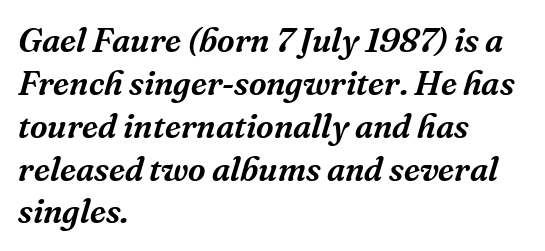
The letters sit at their default tracking, neither squeezed nor spread. These lines are rendered in a variable-pitch font. Typeset ragged right — the left edge is the straight one. Underlining? Definitely not there.
